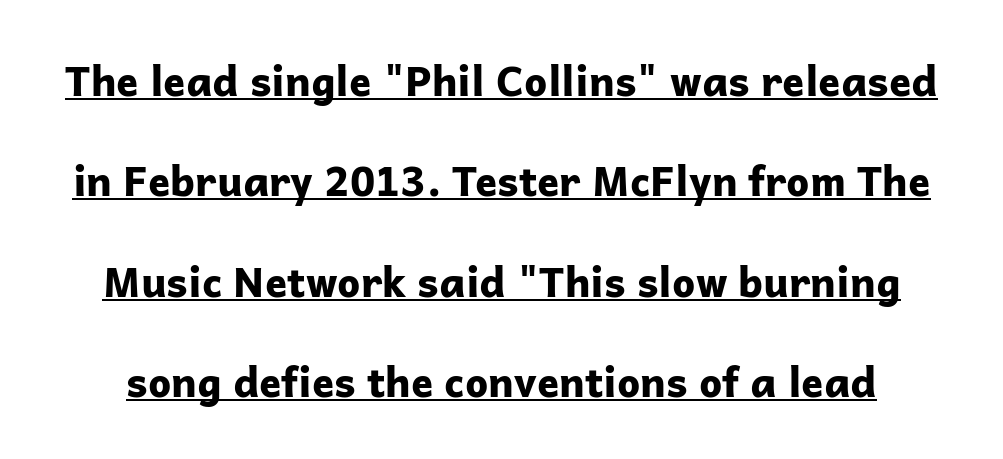
{"serif": "no", "italic": "no", "bold": "yes", "weight": "bold", "width": "normal", "stroke_contrast": "low", "x_height": "medium", "monospaced": "no", "underline": "yes", "line_spacing": "loose", "line_spacing_ratio": 2.45, "letter_spacing": "normal", "letter_spacing_em": 0.0, "glyph_px": 41}
